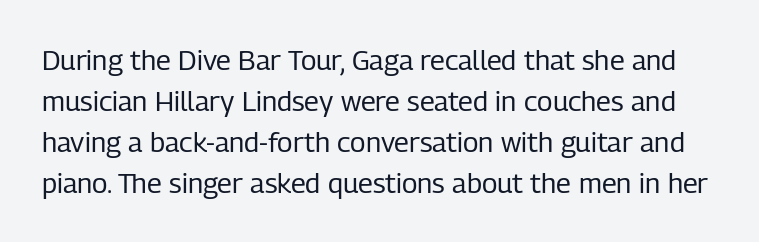
Q: Is the text bold? A: No.
Q: Is the text italic (slanted)? A: No, it is upright.
Q: Is the typeface a serif or a sans-serif typeface? A: Sans-serif.
Q: Is the text underlined? A: No.
Q: Is the spacing between letters normal or unusually wide? A: Normal.
Q: Is the spacing between lines tight, normal or loose? A: Normal.
Q: Width (condensed, normal, or wide)? A: Condensed.
Q: Stroke contrast? A: Low.
Q: x-height? A: Medium.
Q: Monospaced? A: No.
